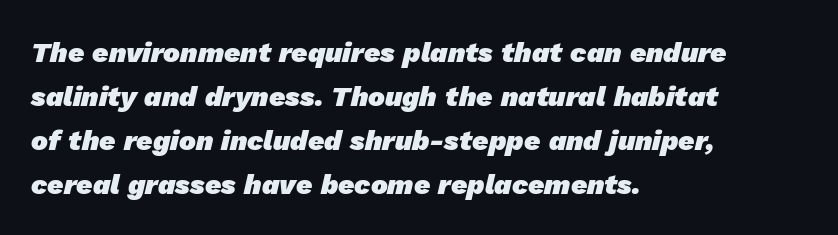
Q: Is the text bold? A: Yes.
Q: Is the typeface a serif or a sans-serif typeface? A: Sans-serif.
Q: Is the text underlined? A: No.
Q: How is the paragraph aligned? A: Left-aligned.
Q: Is the spacing between letters normal or unusually wide? A: Normal.
Q: Is the spacing between lines tight, normal or loose? A: Normal.
Q: Width (condensed, normal, or wide)? A: Normal.
Q: Stroke contrast? A: Low.
Q: x-height? A: Medium.
Q: Monospaced? A: No.
